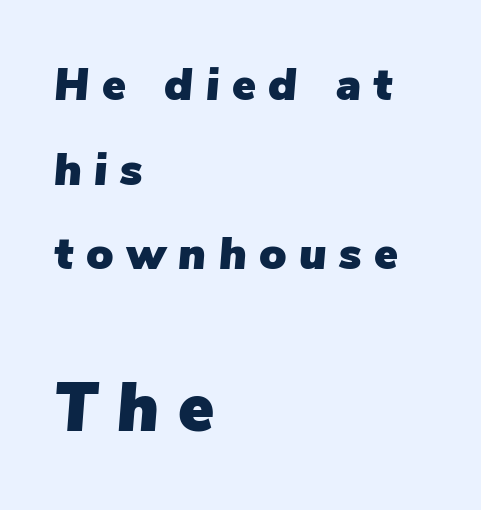
Small over large — that's the arrangement of the two blocks here. Compared with a centered layout, this one pins lines to the left instead. The specimen reads as italic at a glance. Spacing verdict: proportional, widths tailored to each character.
